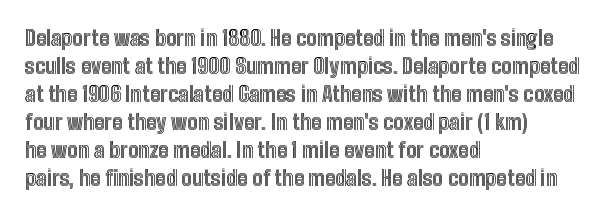
{"italic": "no", "underline": "no", "align": "left", "line_spacing": "normal", "line_spacing_ratio": 1.33, "letter_spacing": "normal", "letter_spacing_em": 0.0, "glyph_px": 21}
